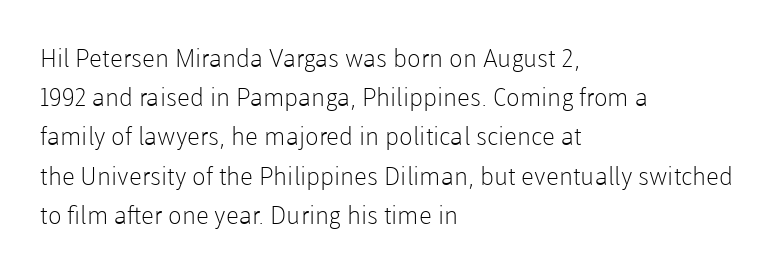
The image shows 25 px text type, upright; set left-aligned, normal line spacing (1.57x), normal letter spacing, not underlined.
